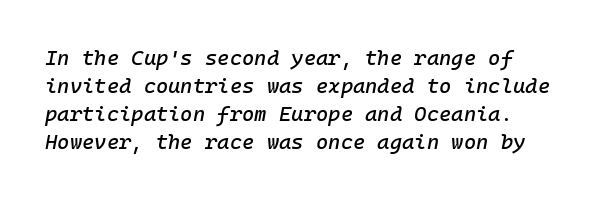
{"italic": "yes", "lean": "right", "slant_degrees": 10, "underline": "no", "line_spacing": "normal", "line_spacing_ratio": 1.33, "letter_spacing": "normal", "letter_spacing_em": 0.0, "glyph_px": 21}
